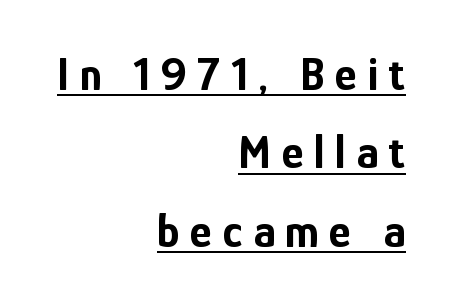
{"serif": "no", "italic": "no", "bold": "yes", "weight": "bold", "width": "condensed", "stroke_contrast": "low", "x_height": "medium", "monospaced": "no", "underline": "yes", "align": "right", "line_spacing": "normal", "line_spacing_ratio": 1.67, "letter_spacing": "wide", "letter_spacing_em": 0.22, "glyph_px": 47}
